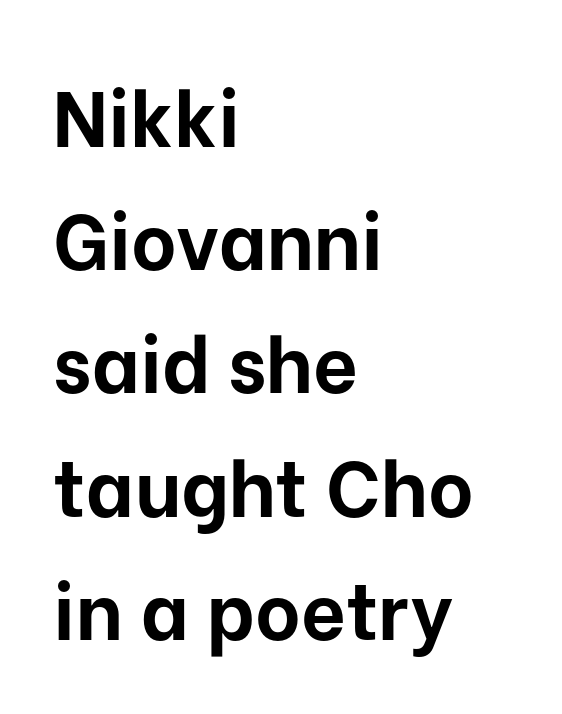
Notice how descenders clear the ascenders below comfortably — that's standard leading. The rendering uses natural spacing where letterforms have individual widths. Weight check: bold — yes, fully. The lettering stays uniformly vertical, giving the passage a roman look. Left-aligned paragraph, ragged on the right.
